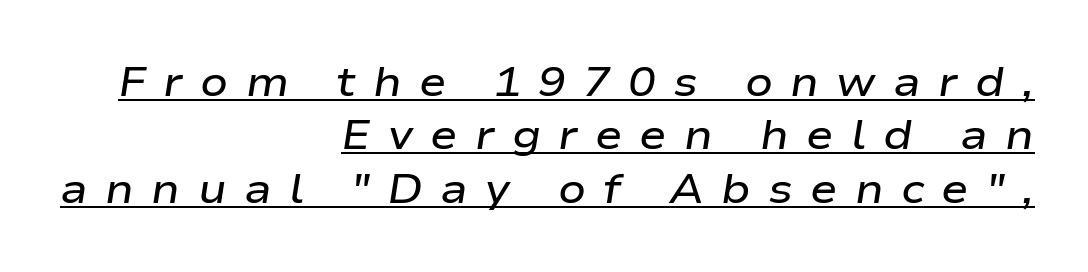
Q: Is the text bold? A: Semi-bold.
Q: Is the text italic (slanted)? A: Yes, it leans right by about 9 degrees.
Q: Is the text underlined? A: Yes.
Q: How is the paragraph aligned? A: Right-aligned.
Q: Is the spacing between letters normal or unusually wide? A: Unusually wide.
Q: Is the spacing between lines tight, normal or loose? A: Normal.
Q: Width (condensed, normal, or wide)? A: Wide.
Q: Stroke contrast? A: Low.
Q: x-height? A: Medium.
Q: Monospaced? A: No.
